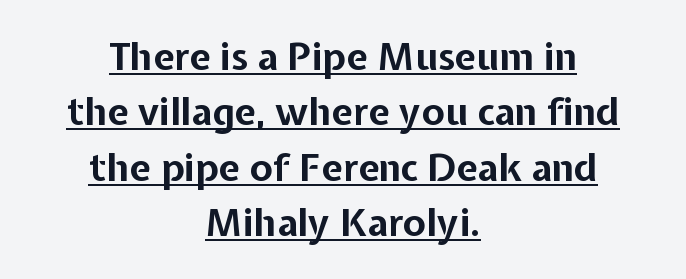
{"serif": "no", "italic": "no", "bold": "yes", "weight": "bold", "width": "normal", "stroke_contrast": "low", "x_height": "medium", "monospaced": "no", "underline": "yes", "align": "center", "line_spacing": "normal", "line_spacing_ratio": 1.46, "letter_spacing": "normal", "letter_spacing_em": 0.0, "glyph_px": 38}
